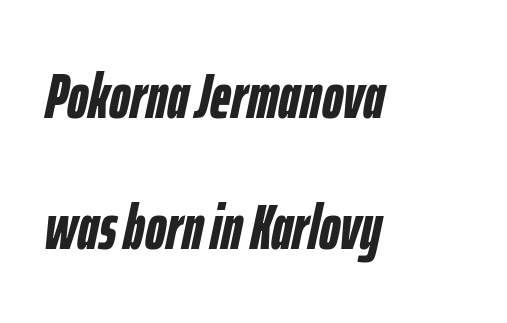
The image shows 64 px semibold, condensed type, italic (leaning right); set left-aligned, loose line spacing (2.04x), normal letter spacing, not underlined; low stroke contrast and a medium x-height.
